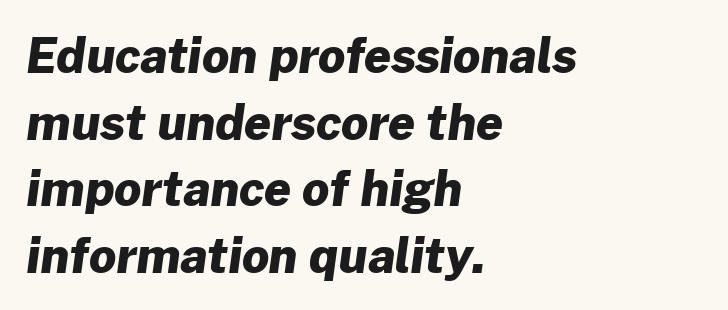
Q: Is the text bold? A: Yes.
Q: Is the typeface a serif or a sans-serif typeface? A: Sans-serif.
Q: Is the text underlined? A: No.
Q: How is the paragraph aligned? A: Left-aligned.
Q: Is the spacing between letters normal or unusually wide? A: Normal.
Q: Is the spacing between lines tight, normal or loose? A: Normal.
Q: Width (condensed, normal, or wide)? A: Normal.
Q: Stroke contrast? A: Low.
Q: x-height? A: Medium.
Q: Monospaced? A: No.
